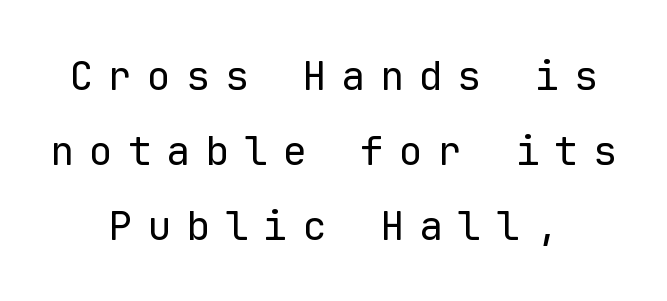
The image shows 40 px regular-weight sans-serif type, upright, monospaced; set centered, line spacing 1.87x, unusually wide letter spacing (+0.37 em), not underlined; low stroke contrast and a medium x-height.
